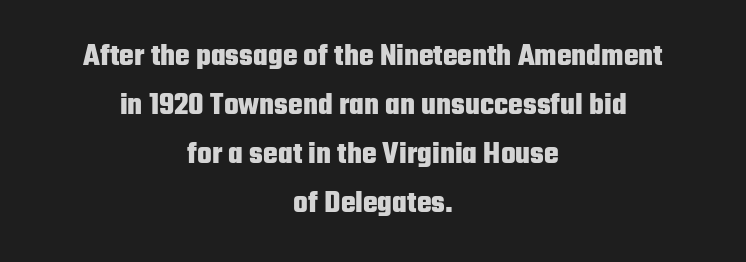
{"serif": "no", "italic": "no", "bold": "yes", "weight": "heavy", "width": "condensed", "stroke_contrast": "low", "x_height": "medium", "monospaced": "no", "underline": "no", "align": "center", "line_spacing": "normal", "line_spacing_ratio": 1.58, "letter_spacing": "normal", "letter_spacing_em": 0.0, "glyph_px": 31}
